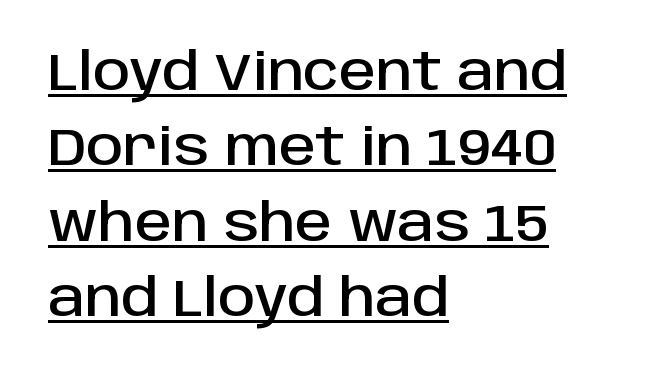
Q: Is the text italic (slanted)? A: No, it is upright.
Q: Is the typeface a serif or a sans-serif typeface? A: Sans-serif.
Q: Is the text underlined? A: Yes.
Q: How is the paragraph aligned? A: Left-aligned.
Q: Is the spacing between letters normal or unusually wide? A: Normal.
Q: Is the spacing between lines tight, normal or loose? A: Normal.
Q: Width (condensed, normal, or wide)? A: Normal.
Q: Stroke contrast? A: Low.
Q: x-height? A: Large.
Q: Monospaced? A: No.
